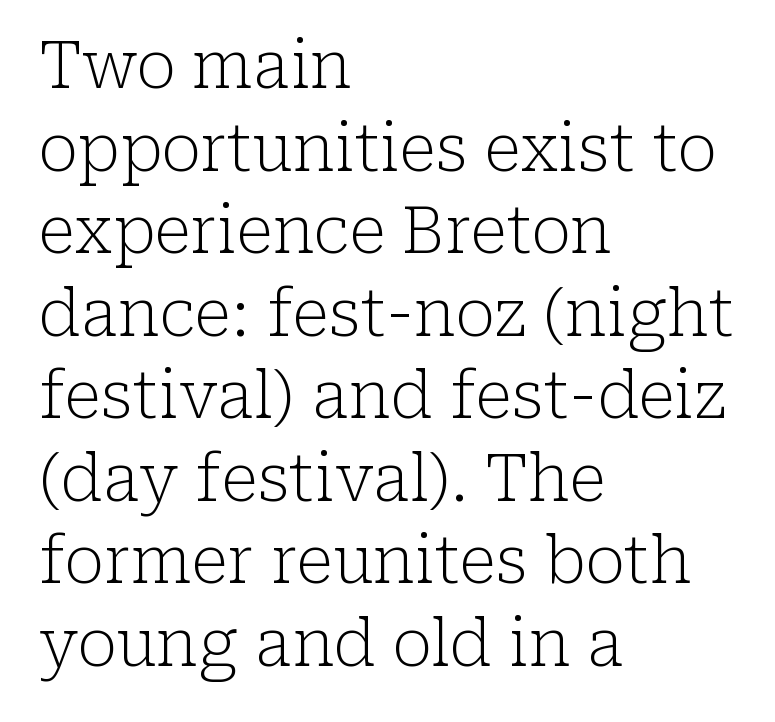
Yep, those are serifs on the letters. This reads as an unemphasized weight, regular at the heaviest. This sample has the flowing, uneven cadence of proportional lettering. The glyphs are unaccompanied by any horizontal stroke below them. Upright lettering throughout. Summary of vertical rhythm: regular, with standard interline spacing.
